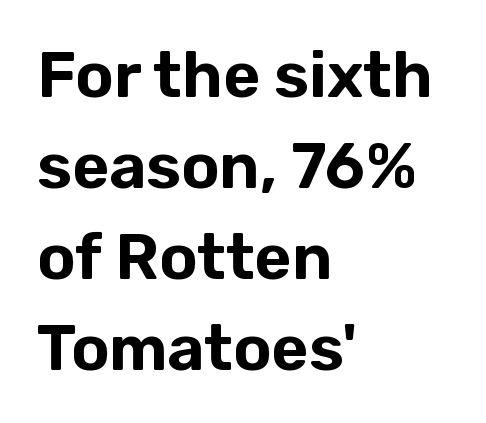
The image shows 64 px sans-serif type, upright; set left-aligned, normal line spacing (1.42x), normal letter spacing, not underlined; low stroke contrast and a medium x-height.
